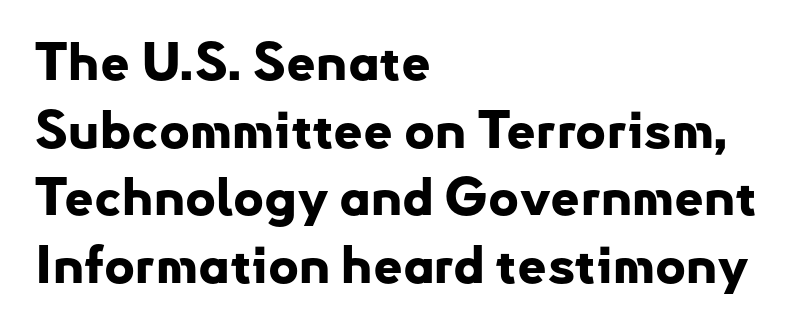
The image shows 52 px bold sans-serif type, upright; set left-aligned, normal line spacing (1.3x), normal letter spacing, not underlined; low stroke contrast and a small x-height.
